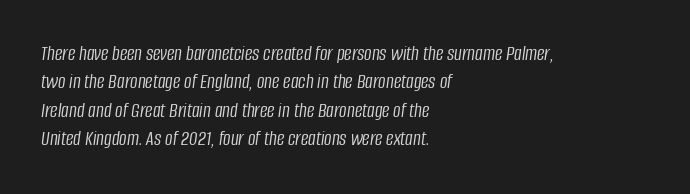
The image shows 21 px text type, italic (leaning right); set left-aligned, normal line spacing (1.35x), normal letter spacing, not underlined.
